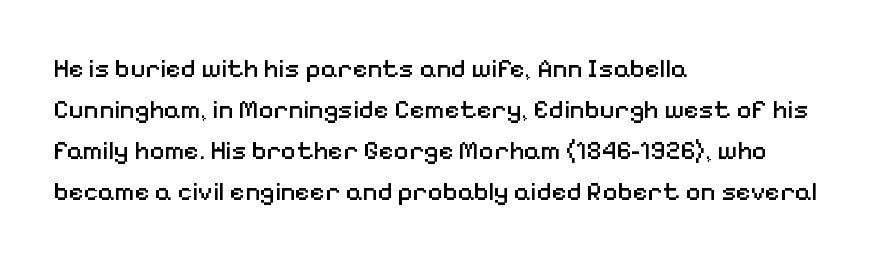
The words here are not underlined. Unbolded letterforms with no extra heft. Quick note: interline space is typical. These lines stack with their left ends in a neat column. Ordinary non-slanted type is in use. Here the glyphs are tracked normally, forming tight word shapes.
